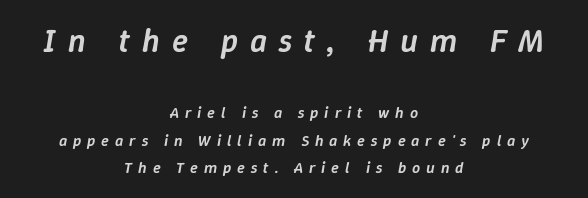
The image shows 33 px semibold type, italic (leaning right); set centered, line spacing 1.72x, unusually wide letter spacing (+0.37 em), not underlined; the first (top) block is 2.06x larger; low stroke contrast and a medium x-height.
